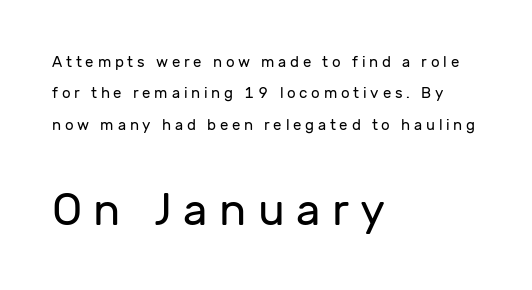
Letters rest on an invisible, unmarked baseline. Compared with typical paragraphs, the rows here are farther apart. Nothing heavy about these letters — not bold at all. Think of a printed novel: that variable character pitch is what you see here. The typography opts for an upright posture over an oblique one. The type family on display is of the sans-serif kind.
